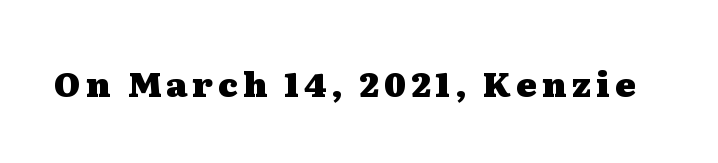
{"serif": "yes", "italic": "no", "bold": "yes", "weight": "heavy", "width": "wide", "stroke_contrast": "medium", "x_height": "medium", "monospaced": "no", "underline": "no", "glyph_px": 34}
